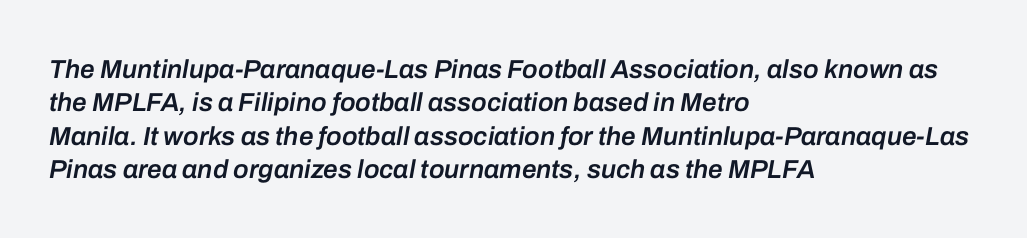
Observe the ordinary spacing: letters are neighbours, not strangers. This rendering features lettering with no underline. Teacher's note: observe the even left margin — that is flush-left alignment. The space between consecutive lines is moderate.
